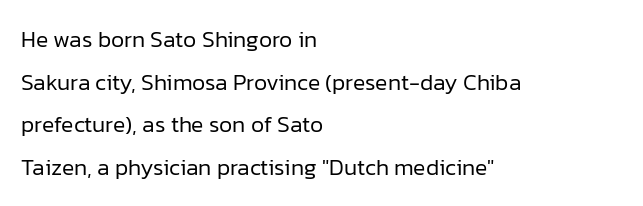
{"italic": "no", "bold": "no", "underline": "no", "align": "left", "line_spacing_ratio": 1.85, "letter_spacing": "normal", "letter_spacing_em": 0.0, "glyph_px": 23}
